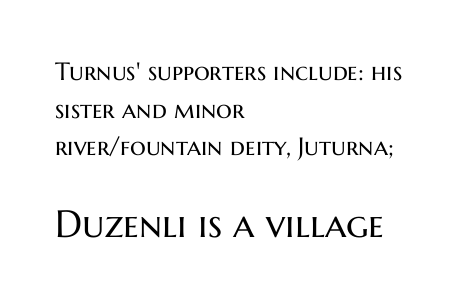
The image shows 38 px regular-weight sans-serif type, upright; set left-aligned, normal line spacing (1.51x), normal letter spacing, not underlined; the second (bottom) block is 1.52x larger; medium stroke contrast and a medium x-height.
